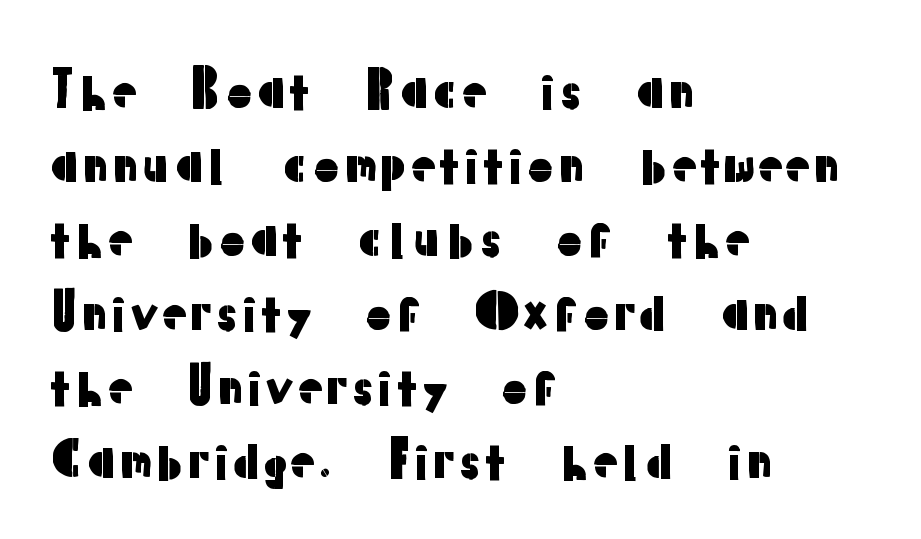
Q: Is the text italic (slanted)? A: No, it is upright.
Q: Is the typeface a serif or a sans-serif typeface? A: Sans-serif.
Q: Is the text underlined? A: No.
Q: How is the paragraph aligned? A: Left-aligned.
Q: Is the spacing between letters normal or unusually wide? A: Normal.
Q: Is the spacing between lines tight, normal or loose? A: Normal.
Q: Width (condensed, normal, or wide)? A: Normal.
Q: Stroke contrast? A: Low.
Q: x-height? A: Medium.
Q: Monospaced? A: No.
